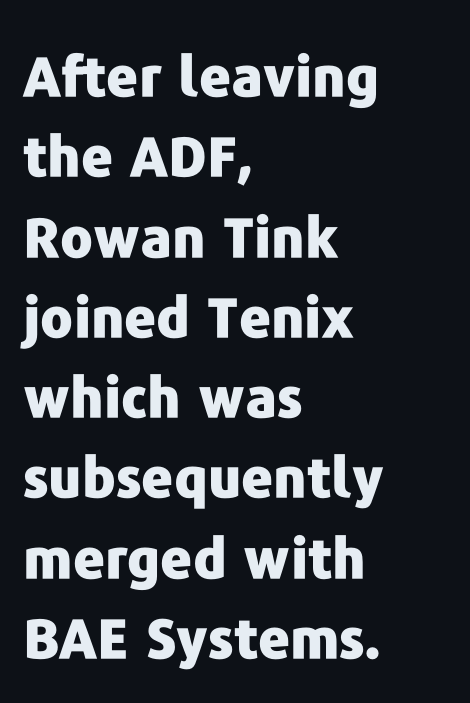
The image shows 55 px heavy sans-serif type, upright; set left-aligned, normal line spacing (1.46x), normal letter spacing, not underlined; low stroke contrast and a medium x-height.
